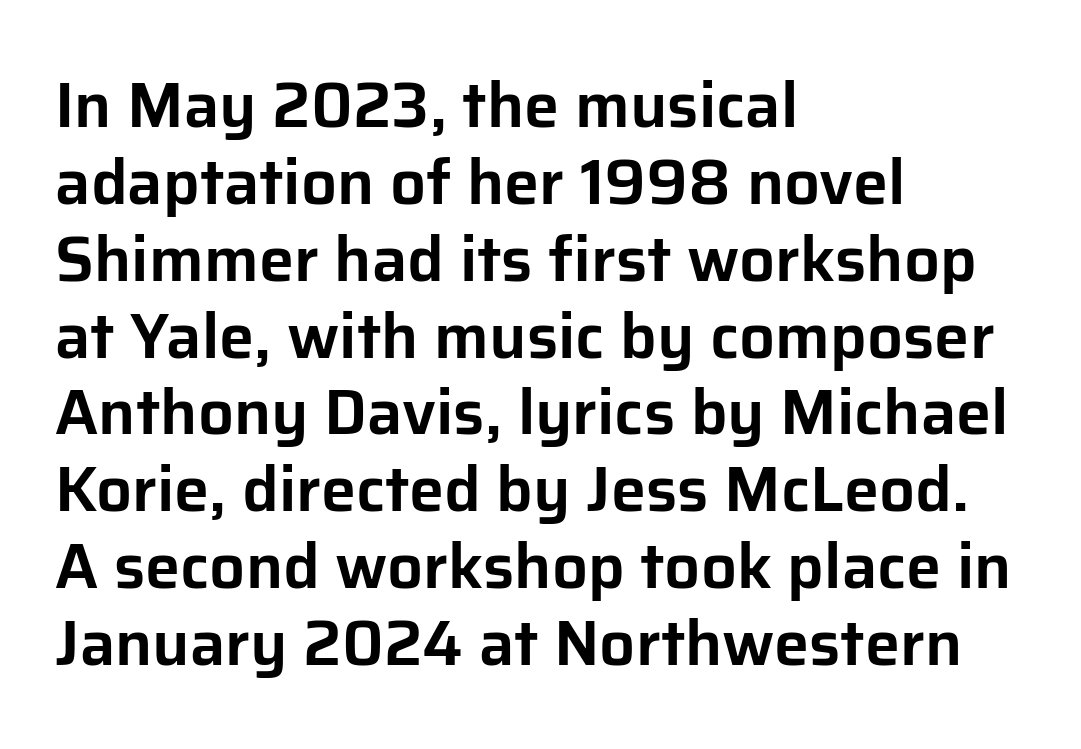
Horizontally, the lines are justified to the leading edge only. The axis of the letterforms is exactly vertical. Each word holds together tightly as a unit, with standard inter-letter gaps. Nobody drew a line under any word here. This sample has the flowing, uneven cadence of proportional lettering.
